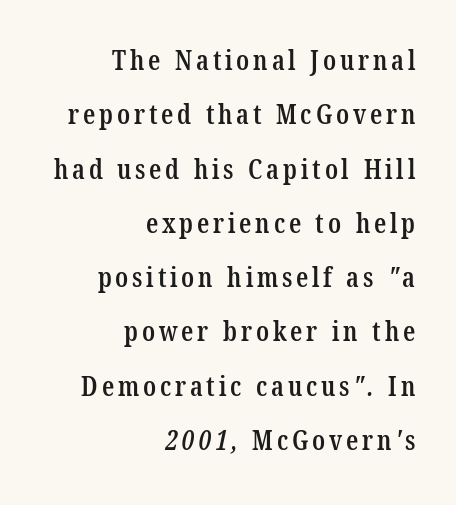
{"bold": "semi", "underline": "no", "align": "right", "line_spacing": "loose", "line_spacing_ratio": 2.01, "glyph_px": 27}
